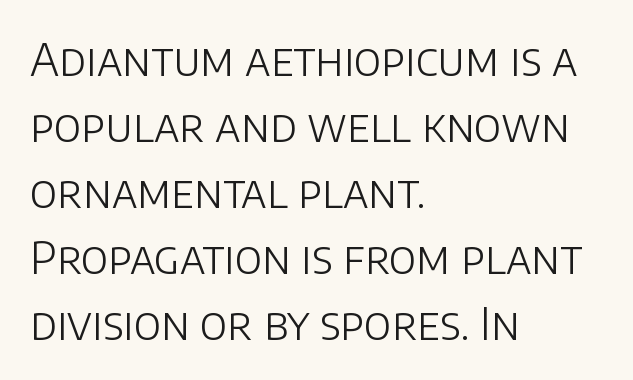
{"serif": "no", "italic": "no", "bold": "no", "weight": "light", "width": "normal", "stroke_contrast": "low", "x_height": "large", "monospaced": "no", "underline": "no", "align": "left", "line_spacing": "normal", "line_spacing_ratio": 1.5, "letter_spacing": "normal", "letter_spacing_em": 0.0, "glyph_px": 44}
